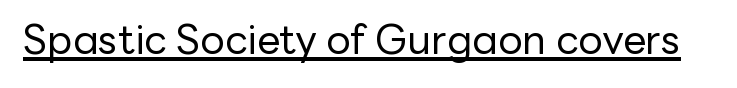
{"serif": "no", "italic": "no", "bold": "no", "weight": "regular", "width": "normal", "stroke_contrast": "low", "x_height": "medium", "monospaced": "no", "underline": "yes", "letter_spacing": "normal", "letter_spacing_em": 0.0, "glyph_px": 41}
